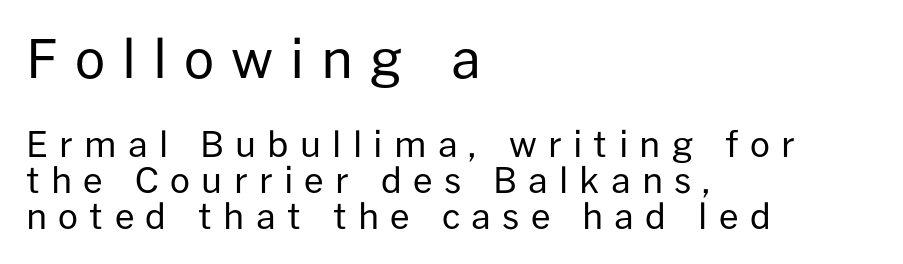
The image shows 53 px regular-weight sans-serif type, upright; set left-aligned, tight line spacing (1.03x), unusually wide letter spacing (+0.32 em), not underlined; the first (top) block is 1.51x larger; low stroke contrast and a medium x-height.
